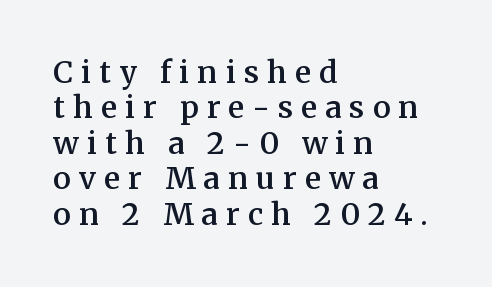
The image shows 30 px semibold serif type, upright; set left-aligned, line spacing 1.18x, unusually wide letter spacing (+0.27 em), not underlined; medium stroke contrast and a medium x-height.
